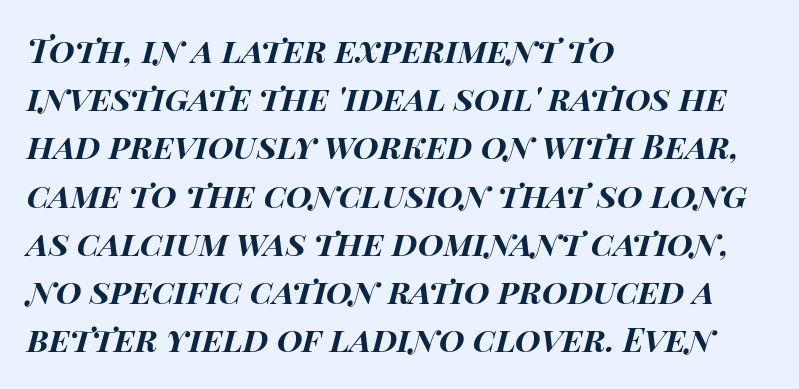
The image shows 33 px bold, wide type, italic (leaning right); set left-aligned, normal line spacing (1.46x), normal letter spacing, not underlined; high stroke contrast and a large x-height.
